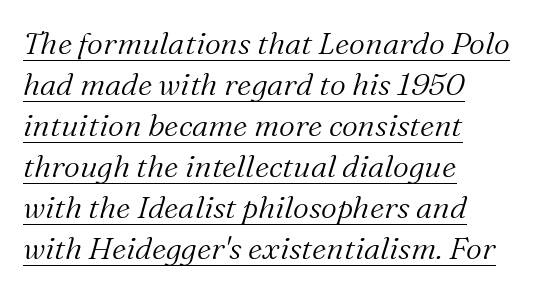
Q: Is the text bold? A: No.
Q: Is the text italic (slanted)? A: Yes, it leans right by about 16 degrees.
Q: Is the typeface a serif or a sans-serif typeface? A: Serif.
Q: Is the text underlined? A: Yes.
Q: How is the paragraph aligned? A: Left-aligned.
Q: Is the spacing between letters normal or unusually wide? A: Normal.
Q: Is the spacing between lines tight, normal or loose? A: Normal.
Q: Width (condensed, normal, or wide)? A: Normal.
Q: Stroke contrast? A: Medium.
Q: x-height? A: Medium.
Q: Monospaced? A: No.
